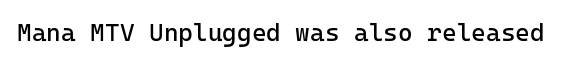
The rendering keeps characters at their native spacing. The font sits on the lighter half of the weight spectrum, regular included. Quick note: underline off. Is there any slant? The stems are plumb.
